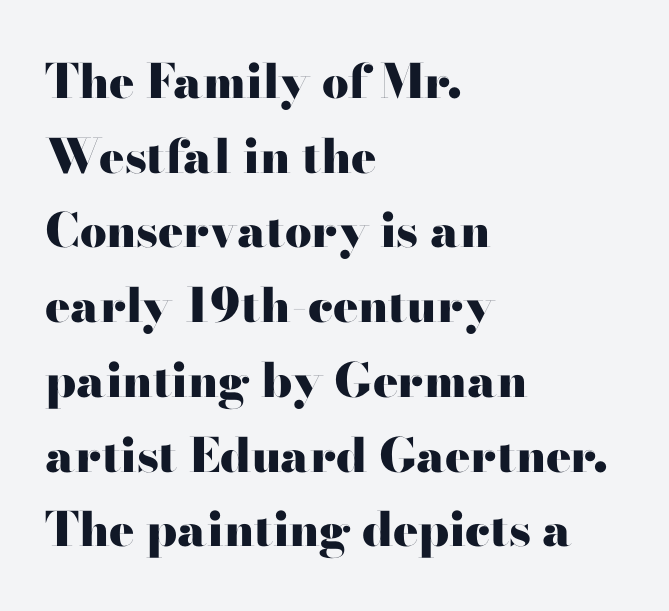
The compositor pushed each line to the left boundary. Pretty heavy lettering here — definitely bold. When letters stand straight like this, we call the style roman or upright. Bare-footed words on every line. A typesetter would label this face a serif. Think of a printed novel: that variable character pitch is what you see here.
